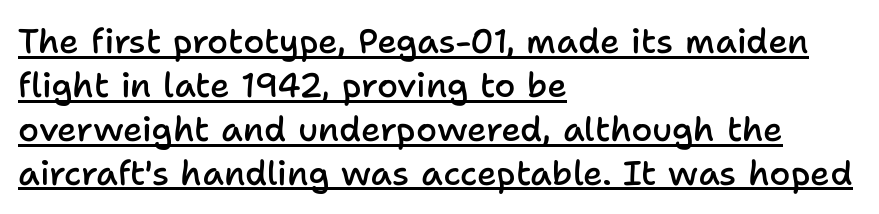
Each word holds together tightly as a unit, with standard inter-letter gaps. You can tell it's not italic because the verticals are truly vertical. Layout note: lines flush left. The rendering shows plain stroke endings on the letterforms — a sans-serif design. In terms of leading, this rendering sits right in the middle. Is the type bold? Partly — it's a semibold, heavier than regular but not fully bold.
